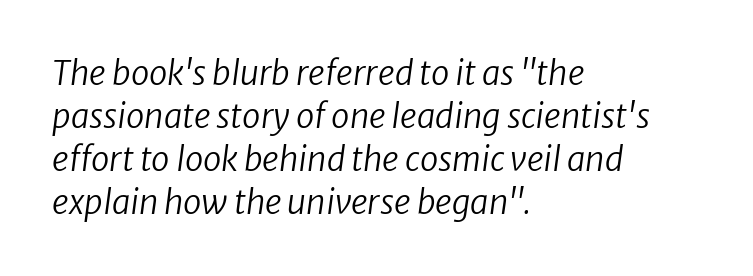
No word sits above an underline. Successive baselines arrive at the customary interval. In terms of posture, this sample is oblique. You could not count columns in this text — the font is proportionally spaced. The cut favours lightness, reaching ordinary text weight at its darkest.
